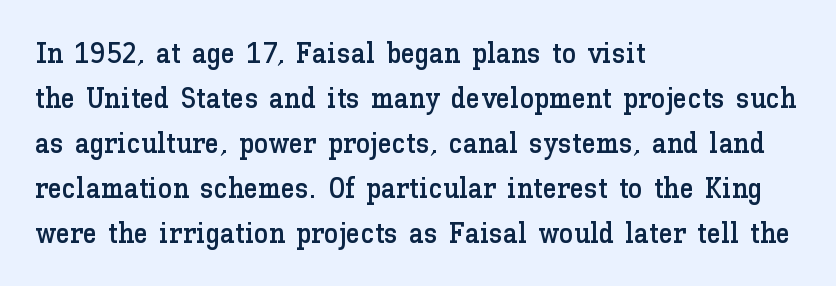
The image shows 29 px text type, upright; set left-aligned, normal line spacing (1.55x), normal letter spacing, not underlined; low stroke contrast and a medium x-height.
